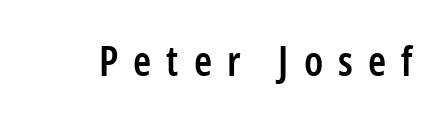
Posture: vertical. Varying glyph widths throughout — classic text-font behaviour. Set as a demibold, roughly 600 on the weight scale. Stroke terminals: plain, sans-serif. The horizontal fit of the characters is loose and conspicuously gappy. The passage shown is not underscored anywhere.
